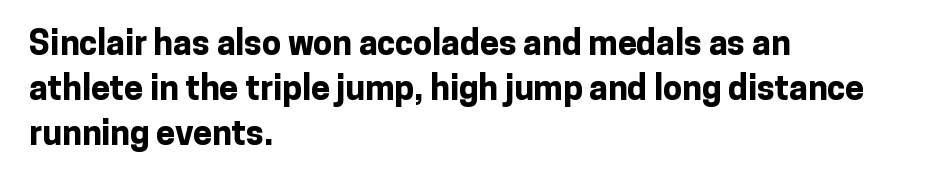
{"serif": "no", "italic": "no", "bold": "yes", "weight": "bold", "width": "normal", "stroke_contrast": "low", "x_height": "medium", "monospaced": "no", "underline": "no", "align": "left", "line_spacing": "normal", "line_spacing_ratio": 1.33, "letter_spacing": "normal", "letter_spacing_em": 0.0, "glyph_px": 34}
